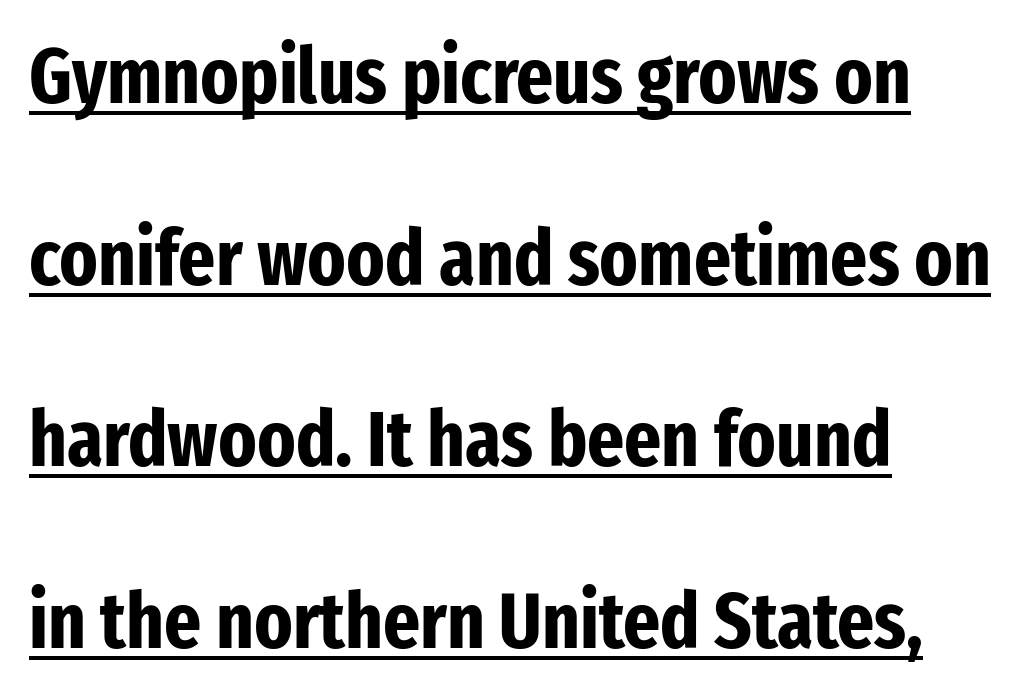
{"serif": "no", "italic": "no", "bold": "yes", "weight": "bold", "width": "condensed", "stroke_contrast": "low", "x_height": "medium", "monospaced": "no", "underline": "yes", "align": "left", "line_spacing": "loose", "line_spacing_ratio": 2.3, "letter_spacing": "normal", "letter_spacing_em": 0.0, "glyph_px": 79}
